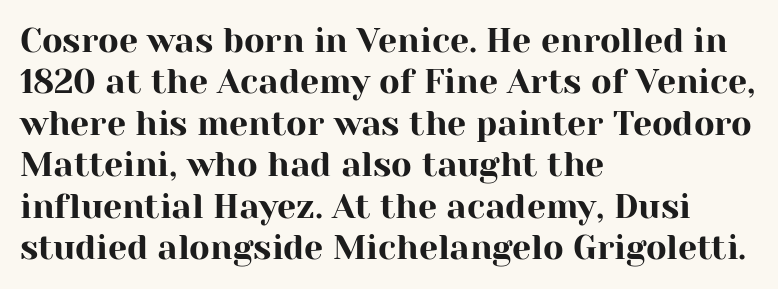
The image shows 34 px serif type, upright; set left-aligned, line spacing 1.22x, normal letter spacing, not underlined; high stroke contrast and a medium x-height.
